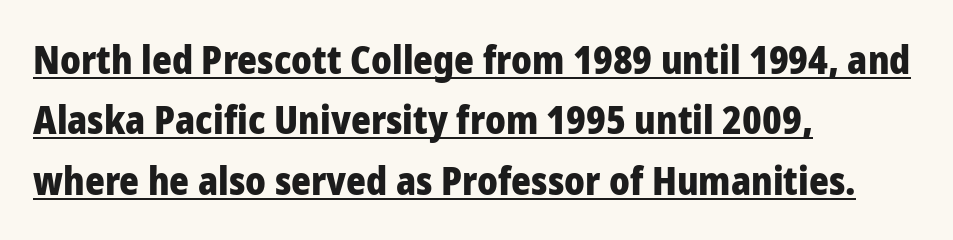
Q: Is the text bold? A: Yes.
Q: Is the text italic (slanted)? A: No, it is upright.
Q: Is the typeface a serif or a sans-serif typeface? A: Sans-serif.
Q: Is the text underlined? A: Yes.
Q: How is the paragraph aligned? A: Left-aligned.
Q: Is the spacing between letters normal or unusually wide? A: Normal.
Q: Is the spacing between lines tight, normal or loose? A: Normal.
Q: Width (condensed, normal, or wide)? A: Normal.
Q: Stroke contrast? A: Low.
Q: x-height? A: Medium.
Q: Monospaced? A: No.
